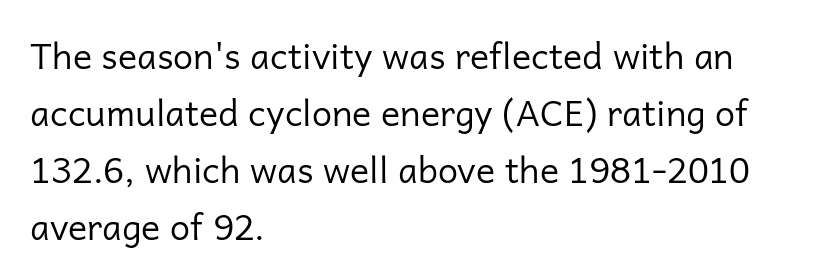
Q: Is the text bold? A: No.
Q: Is the text italic (slanted)? A: No, it is upright.
Q: Is the typeface a serif or a sans-serif typeface? A: Sans-serif.
Q: Is the text underlined? A: No.
Q: How is the paragraph aligned? A: Left-aligned.
Q: Is the spacing between letters normal or unusually wide? A: Normal.
Q: Is the spacing between lines tight, normal or loose? A: Normal.
Q: Width (condensed, normal, or wide)? A: Normal.
Q: Stroke contrast? A: Low.
Q: x-height? A: Medium.
Q: Monospaced? A: No.
